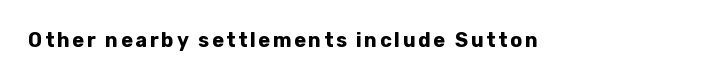
The type sits square on the baseline with zero lean. Lines of text with bare space underneath. Does the weight exceed regular? Yes, all the way to bold.
